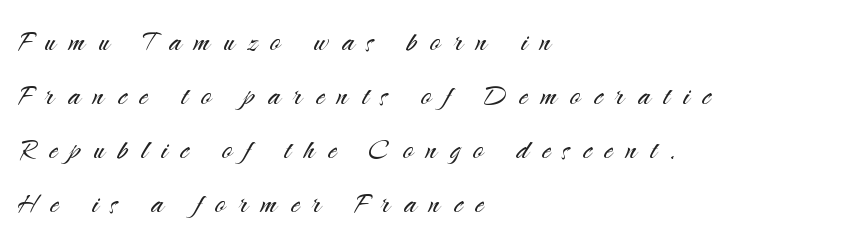
Q: Is the text bold? A: No.
Q: Is the text italic (slanted)? A: Yes.
Q: Is the typeface a serif or a sans-serif typeface? A: Sans-serif.
Q: Is the text underlined? A: No.
Q: How is the paragraph aligned? A: Left-aligned.
Q: Is the spacing between letters normal or unusually wide? A: Unusually wide.
Q: Is the spacing between lines tight, normal or loose? A: Normal.
Q: Width (condensed, normal, or wide)? A: Normal.
Q: Stroke contrast? A: Medium.
Q: x-height? A: Small.
Q: Monospaced? A: No.
